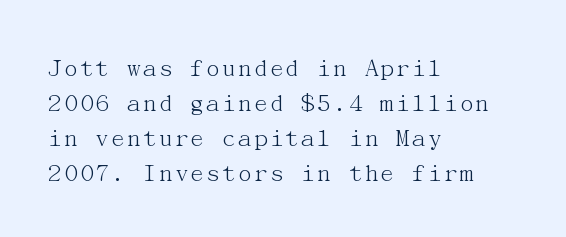
The image shows 27 px text type, upright; set left-aligned, normal line spacing (1.3x), normal letter spacing, not underlined.
